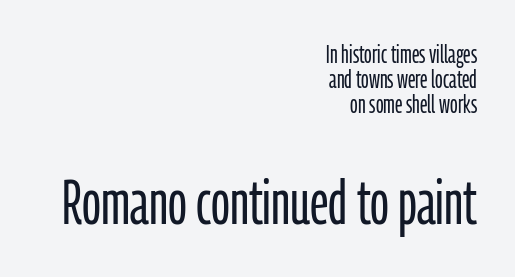
The image shows 62 px light, condensed sans-serif type, upright; set right-aligned, tight line spacing (1.0x), normal letter spacing, not underlined; the second (bottom) block is 2.48x larger; low stroke contrast and a medium x-height.
